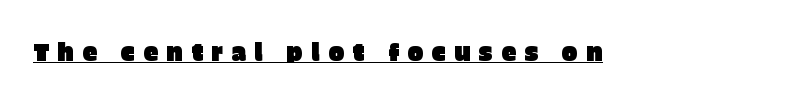
Students, observe the line beneath the letters — that is underlining. Here the glyphs are tracked loosely, breaking word shapes into spaced letters. Quick note: not italic, upright.
